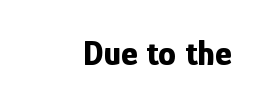
Compared with typical body copy, the letter spacing here is the same. Type style note: lacks serifs. Students, this is bold: see how much ink each stroke carries. Here the designer chose a conventional face with non-uniform glyph widths. Which margin do the lines hug? The right one — the left edge is uneven. A bare baseline throughout the passage.
